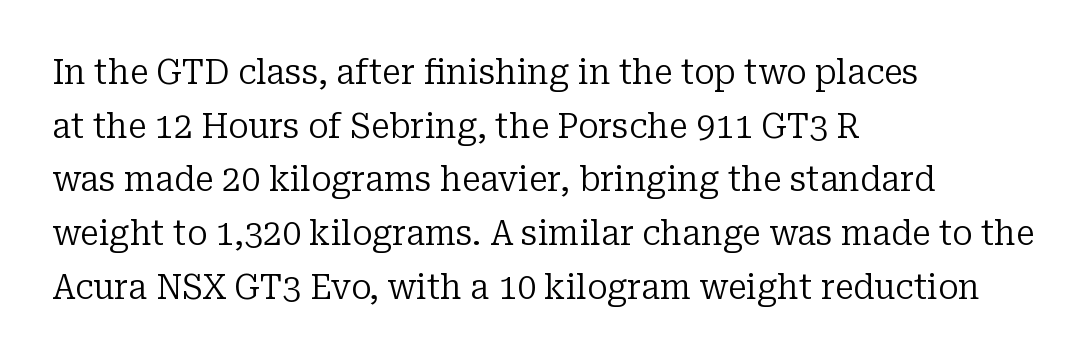
Q: Is the text bold? A: No.
Q: Is the text italic (slanted)? A: No, it is upright.
Q: Is the typeface a serif or a sans-serif typeface? A: Serif.
Q: Is the text underlined? A: No.
Q: How is the paragraph aligned? A: Left-aligned.
Q: Is the spacing between letters normal or unusually wide? A: Normal.
Q: Is the spacing between lines tight, normal or loose? A: Normal.
Q: Width (condensed, normal, or wide)? A: Normal.
Q: Stroke contrast? A: Low.
Q: x-height? A: Medium.
Q: Monospaced? A: No.
